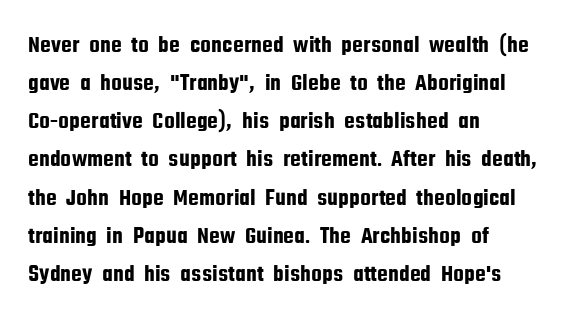
The image shows 24 px text type, upright; set left-aligned, normal line spacing (1.59x), normal letter spacing, not underlined.
